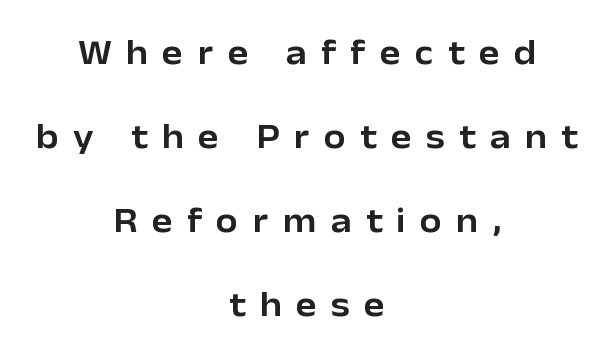
When letters stand straight like this, we call the style roman or upright. The passage shown is not underscored anywhere. You could not count columns in this text — the font is proportionally spaced. A student would call this center alignment; a typographer would say set centered. Type style note: lacks serifs.
